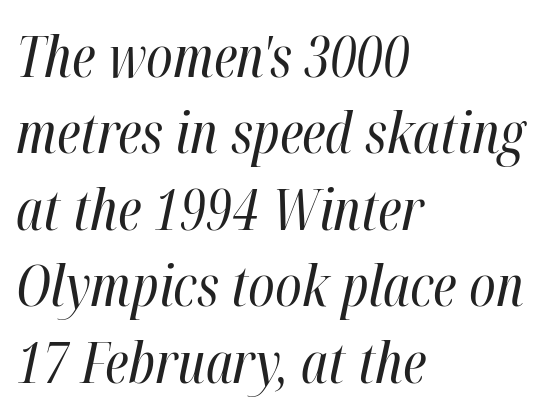
Q: Is the text bold? A: No.
Q: Is the text italic (slanted)? A: Yes, it leans right by about 12 degrees.
Q: Is the text underlined? A: No.
Q: How is the paragraph aligned? A: Left-aligned.
Q: Is the spacing between letters normal or unusually wide? A: Normal.
Q: Is the spacing between lines tight, normal or loose? A: Normal.
Q: Width (condensed, normal, or wide)? A: Condensed.
Q: Stroke contrast? A: High.
Q: x-height? A: Medium.
Q: Monospaced? A: No.
